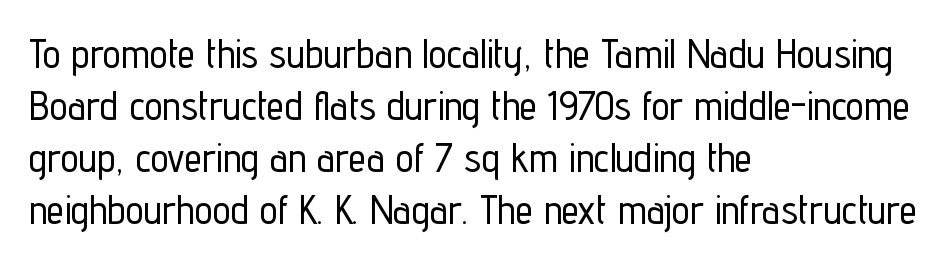
The image shows 40 px condensed sans-serif type, upright; set left-aligned, normal line spacing (1.3x), normal letter spacing, not underlined; low stroke contrast and a medium x-height.
